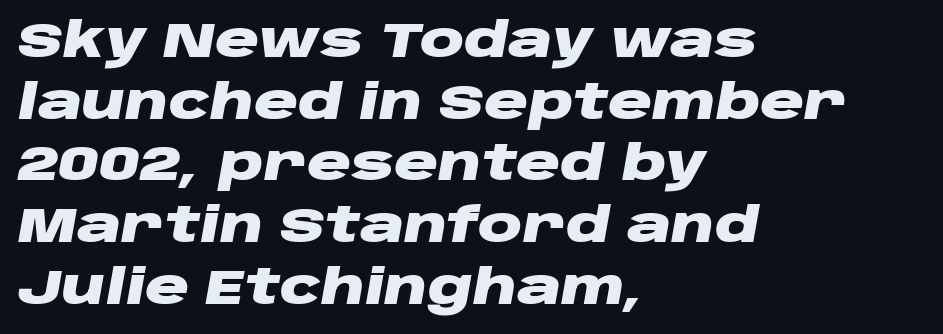
The image shows 49 px heavy, wide type, italic (leaning right); set left-aligned, normal line spacing (1.26x), normal letter spacing, not underlined; low stroke contrast and a large x-height.
